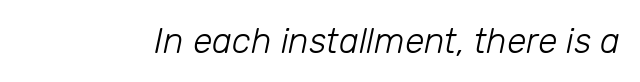
The image shows 35 px light type, italic (leaning right); set normal letter spacing, not underlined; low stroke contrast and a medium x-height.
